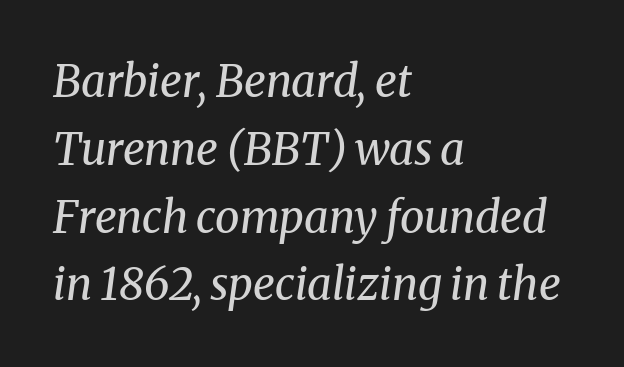
Letters rest on an invisible, unmarked baseline. Alignment: flush left. Do the characters align in a grid? No, the font is proportional. Italic: yes, the glyphs are oblique. The type is set solid horizontally, with unmodified tracking. The block of text has a typical density, with ordinary space between rows.
